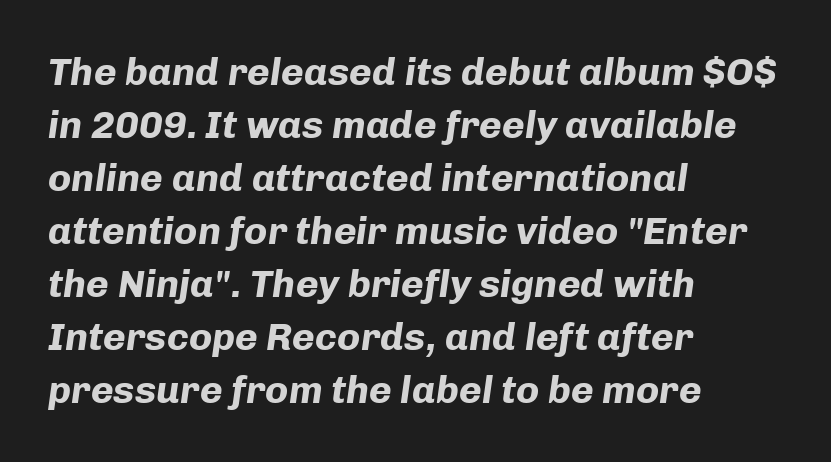
Designer's note — italics engaged. Tracking here is standard; glyphs follow each other at the usual distance. Each letter keeps its own natural width here, so spacing adapts to shape. Is the block centered? No — it sits flush against the left margin. The passage shown is emphatically bold. The string is rendered with underlining switched off.
